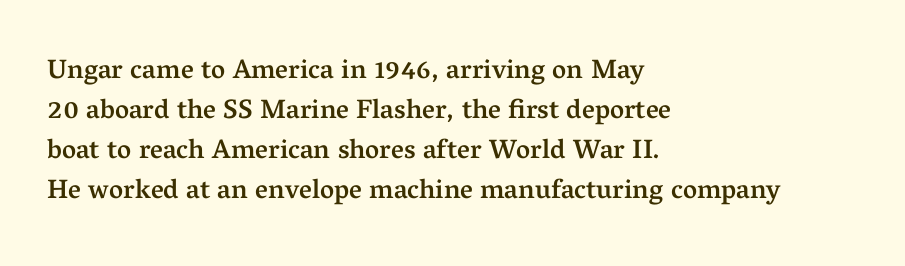
The image shows 27 px text type, upright; set left-aligned, normal line spacing (1.48x), normal letter spacing, not underlined.
